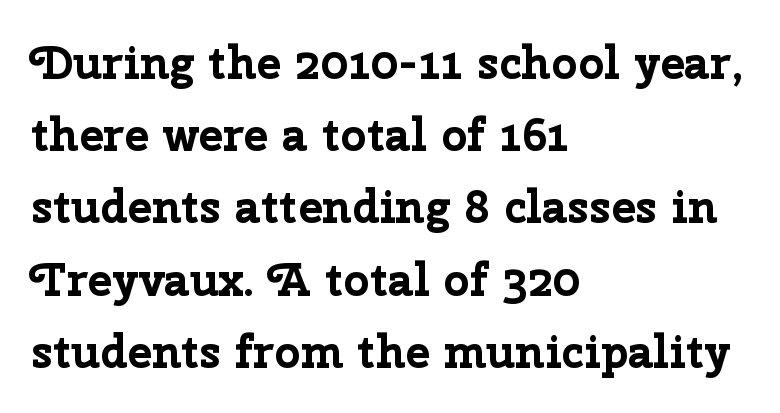
The image shows 46 px bold sans-serif type, upright; set left-aligned, normal line spacing (1.57x), normal letter spacing, not underlined; low stroke contrast and a medium x-height.
